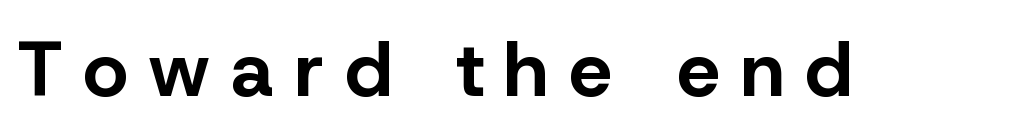
{"serif": "no", "italic": "no", "bold": "yes", "weight": "bold", "width": "normal", "stroke_contrast": "low", "x_height": "medium", "monospaced": "no", "underline": "no", "letter_spacing": "wide", "letter_spacing_em": 0.27, "glyph_px": 77}
